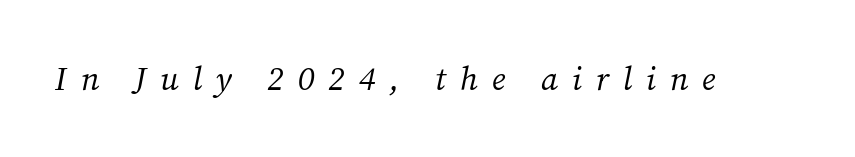
The image shows 33 px regular-weight serif type, italic (leaning right); set unusually wide letter spacing (+0.42 em), not underlined; medium stroke contrast and a medium x-height.
